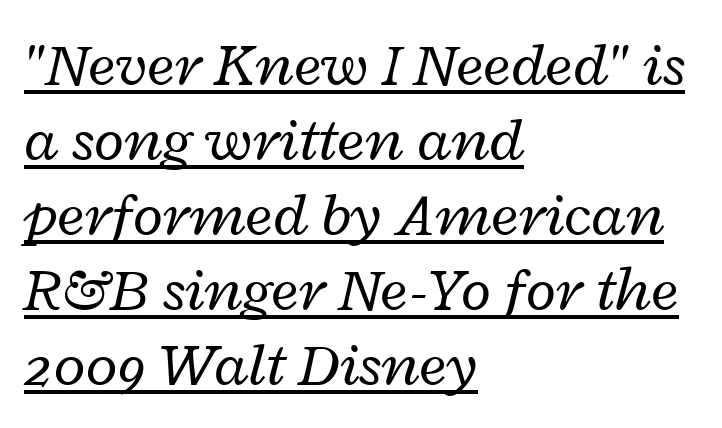
The image shows 62 px regular-weight, wide type, italic (leaning right); set left-aligned, line spacing 1.21x, normal letter spacing, underlined; low stroke contrast and a medium x-height.
